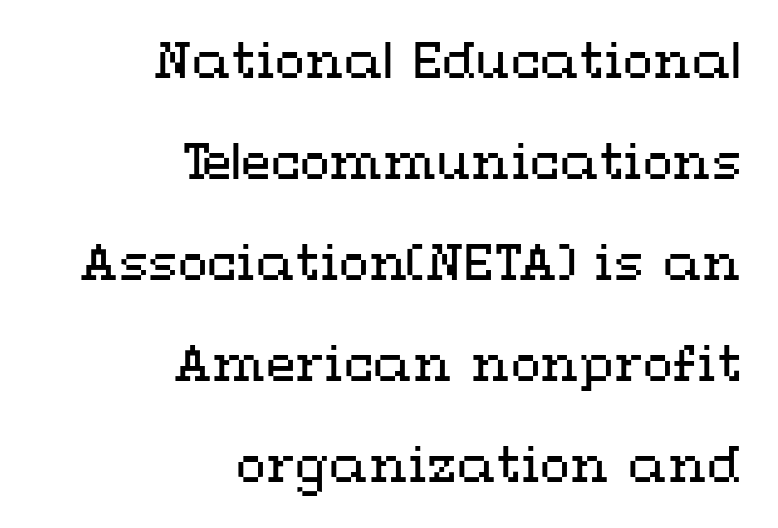
The lines are spread far apart with generous leading. The horizontal fit of the characters is conventional and even. Spacing verdict: proportional, widths tailored to each character. The space directly below the letters is spotless.
